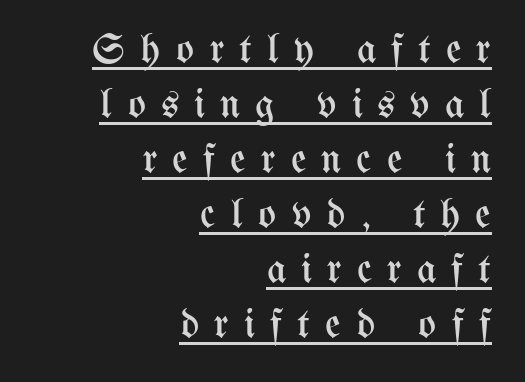
{"italic": "no", "bold": "no", "weight": "regular", "width": "condensed", "stroke_contrast": "medium", "x_height": "medium", "monospaced": "no", "underline": "yes", "align": "right", "line_spacing": "normal", "line_spacing_ratio": 1.31, "letter_spacing": "wide", "letter_spacing_em": 0.36, "glyph_px": 42}
